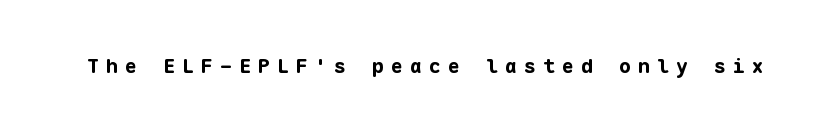
Q: Is the text bold? A: Yes.
Q: Is the text italic (slanted)? A: No, it is upright.
Q: Is the text underlined? A: No.
Q: Is the spacing between letters normal or unusually wide? A: Unusually wide.
